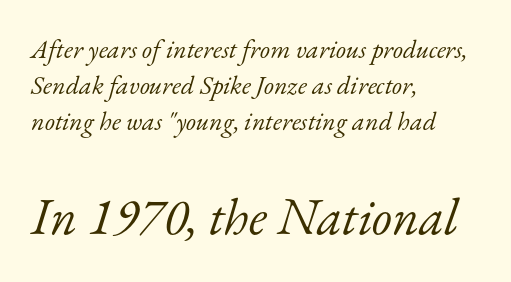
Q: Is the text bold? A: No.
Q: Is the text italic (slanted)? A: Yes, it leans right by about 17 degrees.
Q: Is the typeface a serif or a sans-serif typeface? A: Serif.
Q: Is the text underlined? A: No.
Q: How is the paragraph aligned? A: Left-aligned.
Q: Is the spacing between letters normal or unusually wide? A: Normal.
Q: Is the spacing between lines tight, normal or loose? A: Normal.
Q: Which block of text is set in a larger size, the first (top) or the second (bottom)? A: The second (bottom) one.
Q: Width (condensed, normal, or wide)? A: Normal.
Q: Stroke contrast? A: Low.
Q: x-height? A: Small.
Q: Monospaced? A: No.
